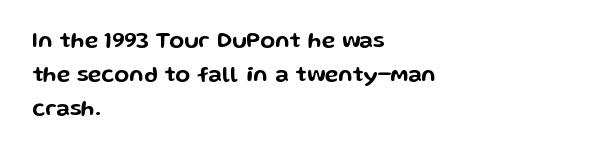
{"italic": "no", "underline": "no", "align": "left", "line_spacing": "normal", "line_spacing_ratio": 1.54, "letter_spacing": "normal", "letter_spacing_em": 0.0, "glyph_px": 22}
